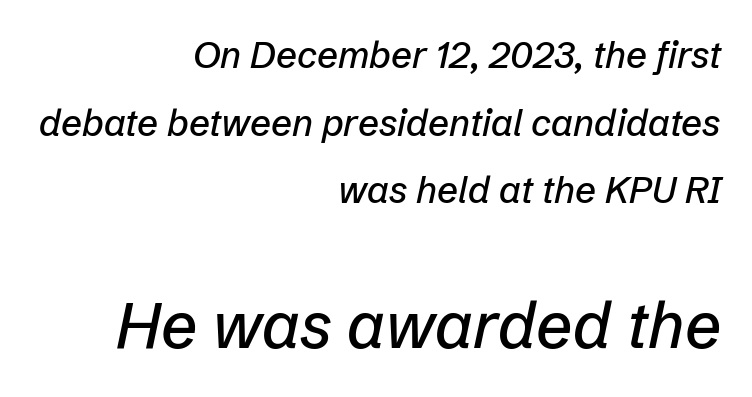
{"italic": "yes", "lean": "right", "slant_degrees": 12, "width": "normal", "stroke_contrast": "low", "x_height": "medium", "monospaced": "no", "underline": "no", "align": "right", "line_spacing_ratio": 1.83, "letter_spacing": "normal", "letter_spacing_em": 0.0, "larger_block": "second", "size_ratio": 1.73, "glyph_px": 64}
